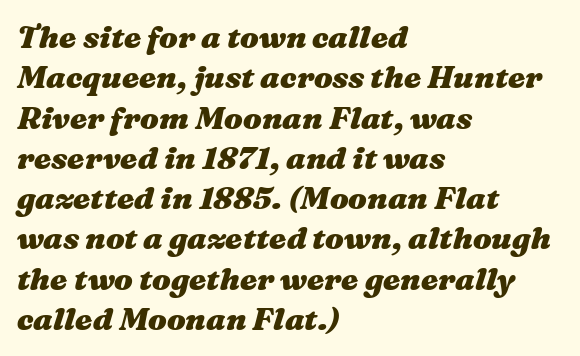
Q: Is the text bold? A: Yes.
Q: Is the text italic (slanted)? A: Yes, it leans right by about 16 degrees.
Q: Is the text underlined? A: No.
Q: How is the paragraph aligned? A: Left-aligned.
Q: Is the spacing between letters normal or unusually wide? A: Normal.
Q: Is the spacing between lines tight, normal or loose? A: Normal.
Q: Width (condensed, normal, or wide)? A: Wide.
Q: Stroke contrast? A: Medium.
Q: x-height? A: Medium.
Q: Monospaced? A: No.
